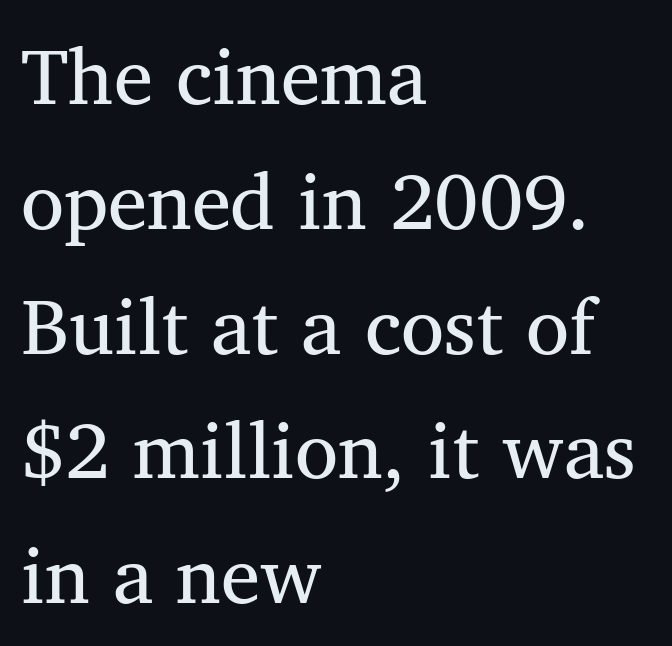
Q: Is the text bold? A: No.
Q: Is the typeface a serif or a sans-serif typeface? A: Serif.
Q: Is the text underlined? A: No.
Q: How is the paragraph aligned? A: Left-aligned.
Q: Is the spacing between letters normal or unusually wide? A: Normal.
Q: Is the spacing between lines tight, normal or loose? A: Normal.
Q: Width (condensed, normal, or wide)? A: Normal.
Q: Stroke contrast? A: Medium.
Q: x-height? A: Medium.
Q: Monospaced? A: No.
